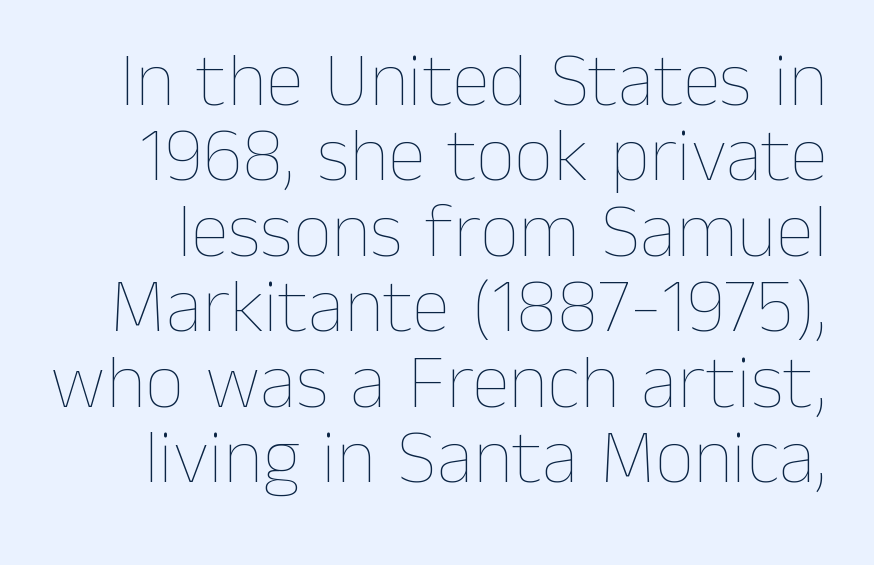
{"italic": "no", "bold": "no", "weight": "thin", "width": "normal", "stroke_contrast": "low", "x_height": "medium", "monospaced": "no", "underline": "no", "line_spacing": "tight", "line_spacing_ratio": 0.98, "letter_spacing": "normal", "letter_spacing_em": 0.0, "glyph_px": 77}
